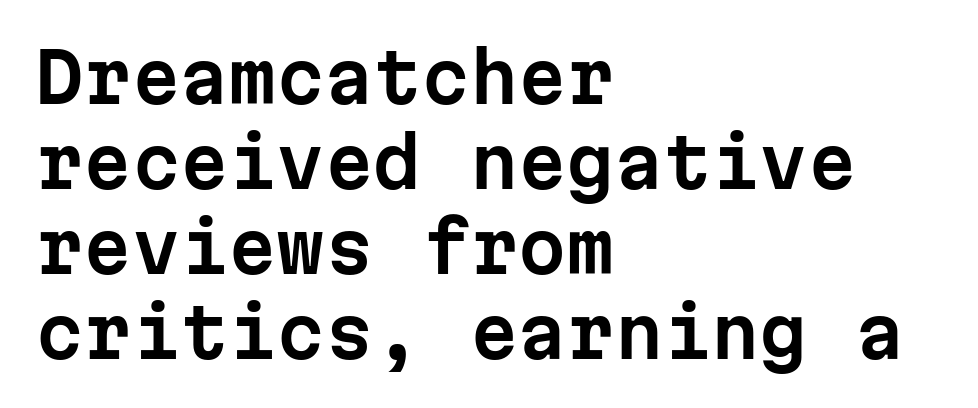
{"serif": "no", "italic": "no", "width": "normal", "stroke_contrast": "low", "x_height": "medium", "monospaced": "yes", "underline": "no", "align": "left", "line_spacing_ratio": 1.23, "letter_spacing": "normal", "letter_spacing_em": 0.0, "glyph_px": 69}
